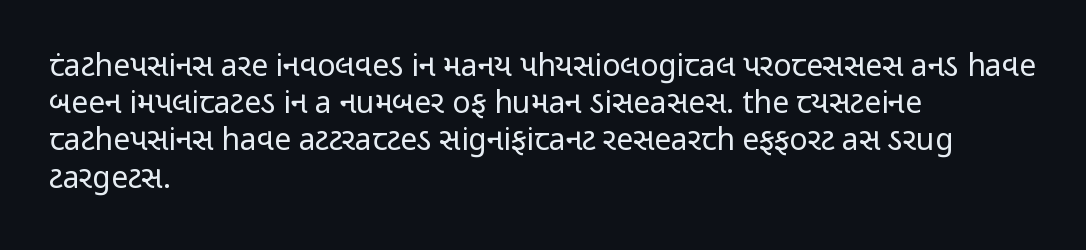
{"serif": "no", "italic": "no", "bold": "no", "weight": "regular", "width": "condensed", "stroke_contrast": "low", "x_height": "medium", "monospaced": "no", "underline": "no", "align": "left", "line_spacing_ratio": 1.24, "letter_spacing": "normal", "letter_spacing_em": 0.0, "glyph_px": 30}
